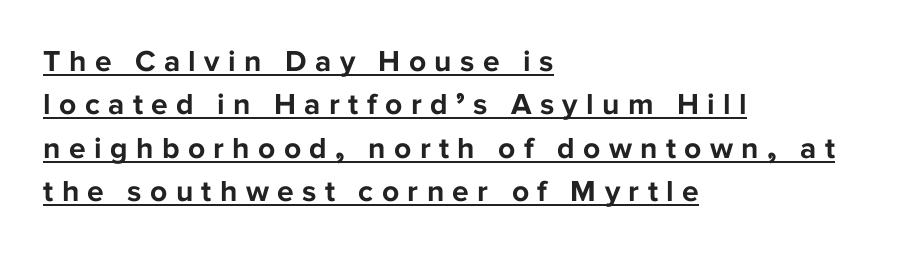
The image shows 30 px bold sans-serif type, upright; set left-aligned, normal line spacing (1.45x), unusually wide letter spacing (+0.28 em), underlined; low stroke contrast and a medium x-height.
